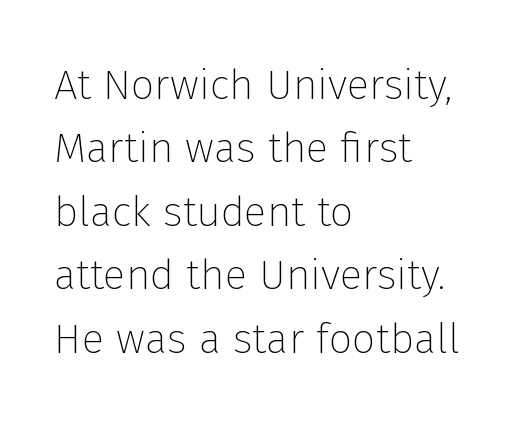
{"serif": "no", "italic": "no", "bold": "no", "weight": "thin", "width": "normal", "stroke_contrast": "low", "x_height": "medium", "monospaced": "no", "underline": "no", "align": "left", "line_spacing": "normal", "line_spacing_ratio": 1.51, "letter_spacing": "normal", "letter_spacing_em": 0.0, "glyph_px": 42}
